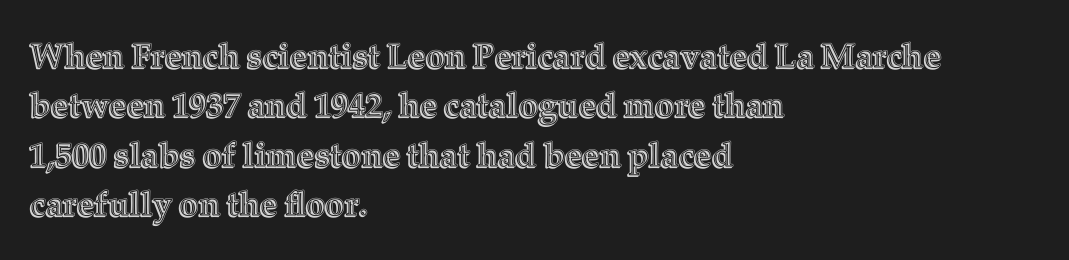
The image shows 34 px text type, upright; set left-aligned, normal line spacing (1.45x), normal letter spacing, not underlined; a medium x-height.
